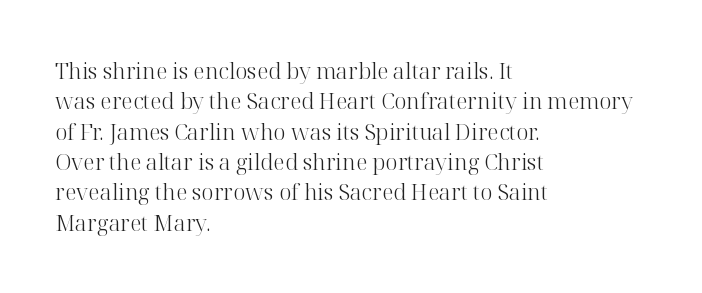
The image shows 22 px text type, upright; set left-aligned, normal line spacing (1.38x), normal letter spacing, not underlined.
